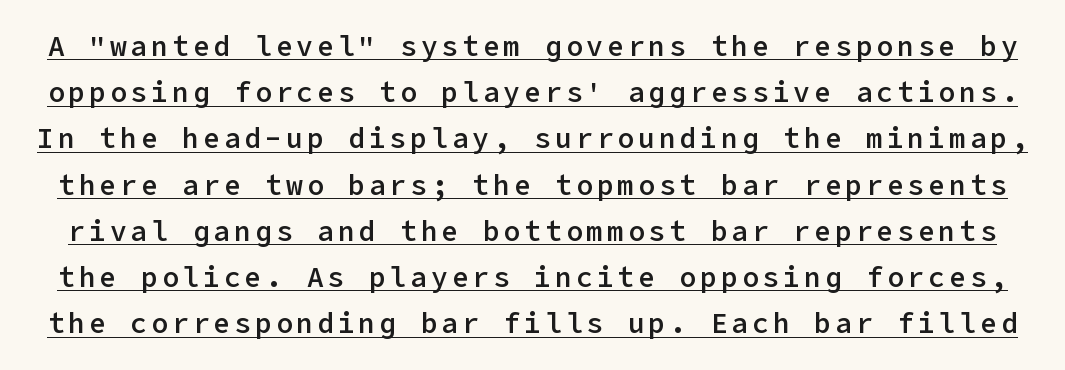
Vertically, the passage feels balanced, rows spaced as you'd expect. This is underlined copy, the kind a proofreader might mark for attention. Nothing sits at the stroke ends, so this counts as sans-serif. Do the letters lean? They stand straight.
